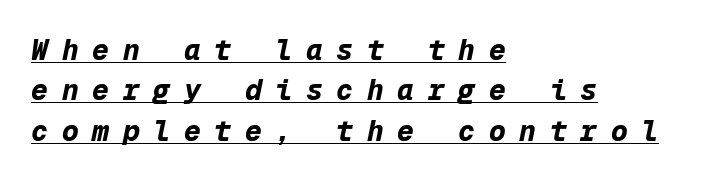
{"italic": "yes", "lean": "right", "slant_degrees": 12, "bold": "yes", "weight": "bold", "width": "normal", "stroke_contrast": "low", "x_height": "medium", "monospaced": "yes", "underline": "yes", "align": "left", "line_spacing": "normal", "line_spacing_ratio": 1.44, "letter_spacing": "wide", "letter_spacing_em": 0.49, "glyph_px": 28}
